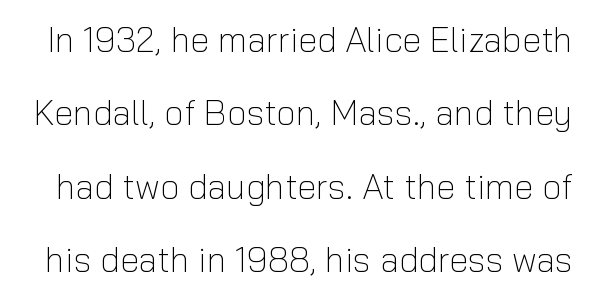
Q: Is the text bold? A: No.
Q: Is the text italic (slanted)? A: No, it is upright.
Q: Is the typeface a serif or a sans-serif typeface? A: Sans-serif.
Q: Is the text underlined? A: No.
Q: Is the spacing between letters normal or unusually wide? A: Normal.
Q: Is the spacing between lines tight, normal or loose? A: Loose.
Q: Width (condensed, normal, or wide)? A: Normal.
Q: Stroke contrast? A: Low.
Q: x-height? A: Medium.
Q: Monospaced? A: No.
